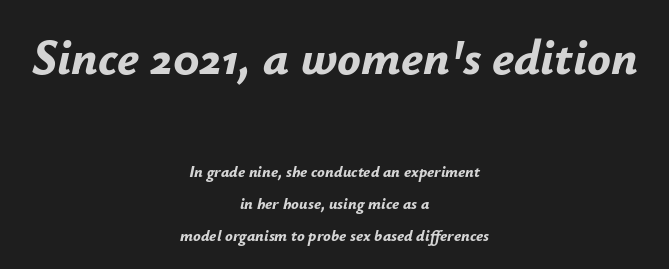
The specimen reads as italic at a glance. Widely set lines give the paragraph a tall, airy silhouette. Descenders hang freely into open space. Each line is balanced around a shared central axis. Short note: letters normally spaced.
